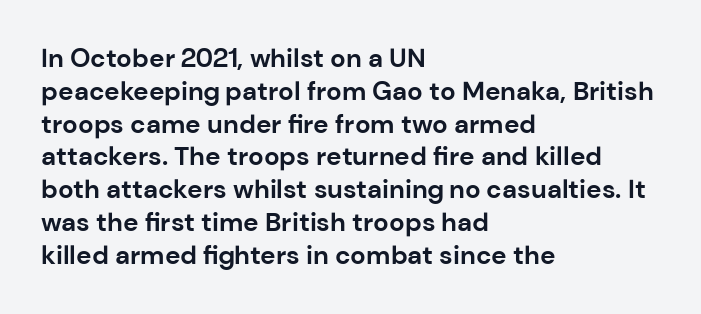
The image shows 26 px bold type, upright; set left-aligned, normal line spacing (1.26x), normal letter spacing, not underlined.
